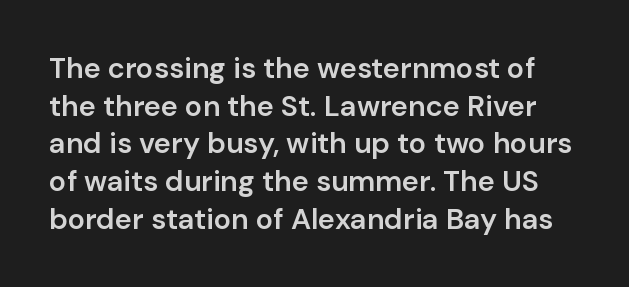
The gap between lines stays unmarked. Honestly, the letter spacing is just normal — you wouldn't notice it. Notice how the stems are strictly vertical — no italics here. Weight: semibold (demi). The lines sit at an ordinary, default distance from one another. The glyphs in this specimen are sans serif.
